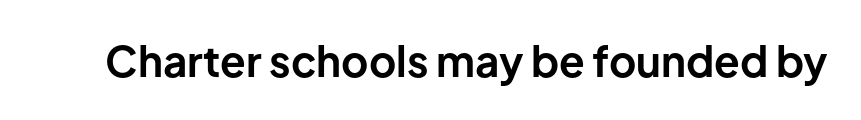
The image shows 42 px bold sans-serif type, upright; set normal letter spacing, not underlined; low stroke contrast and a medium x-height.
